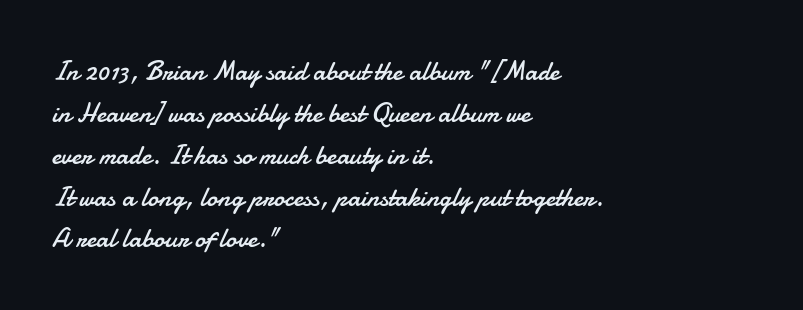
Anything drawn beneath the words? Only blank space. Each word holds together tightly as a unit, with standard inter-letter gaps. Each stroke keeps to a modest, everyday thickness or less. Normally led — the rows are evenly, conventionally spaced. In CSS terms this would be text-align: left.
